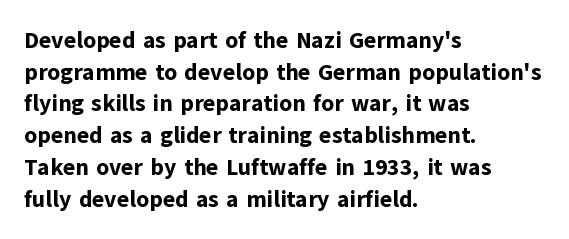
The lines are quadded left. Regular leading. Nothing unusual about the tracking: characters are spaced as the font intends. The font is running at its bold setting. Tall strokes in this sample are plumb rather than angled.
